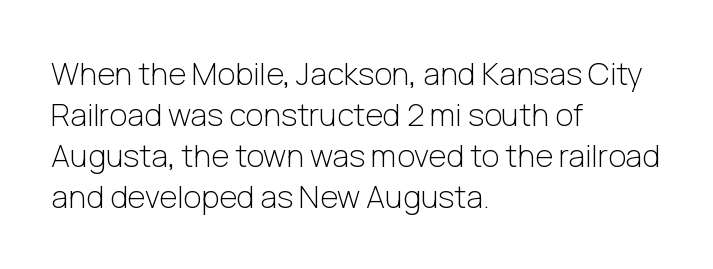
Q: Is the text bold? A: No.
Q: Is the text italic (slanted)? A: No, it is upright.
Q: Is the typeface a serif or a sans-serif typeface? A: Sans-serif.
Q: Is the text underlined? A: No.
Q: How is the paragraph aligned? A: Left-aligned.
Q: Is the spacing between letters normal or unusually wide? A: Normal.
Q: Is the spacing between lines tight, normal or loose? A: Normal.
Q: Width (condensed, normal, or wide)? A: Normal.
Q: Stroke contrast? A: Low.
Q: x-height? A: Medium.
Q: Monospaced? A: No.
